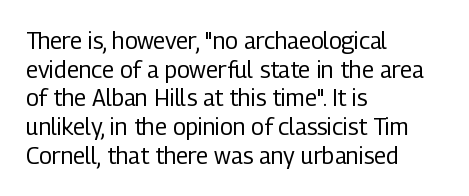
The lines sit at an ordinary, default distance from one another. The text block is weighted toward the left margin, trailing off unevenly rightward. Tracking value appears to be zero — textbook default spacing. Has an underline been added? It has not. Stroke mass is kept to a normal reading level or below.
